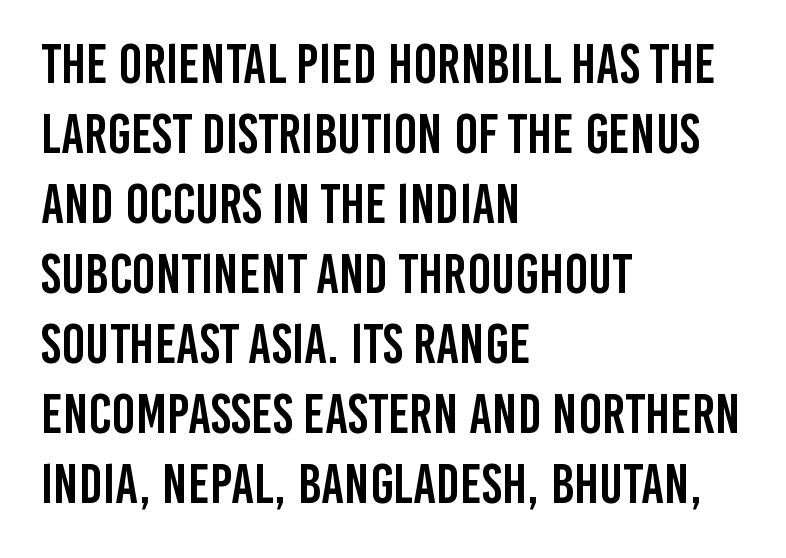
The image shows 56 px condensed sans-serif type, upright; set left-aligned, normal line spacing (1.25x), normal letter spacing, not underlined; low stroke contrast and a large x-height.
